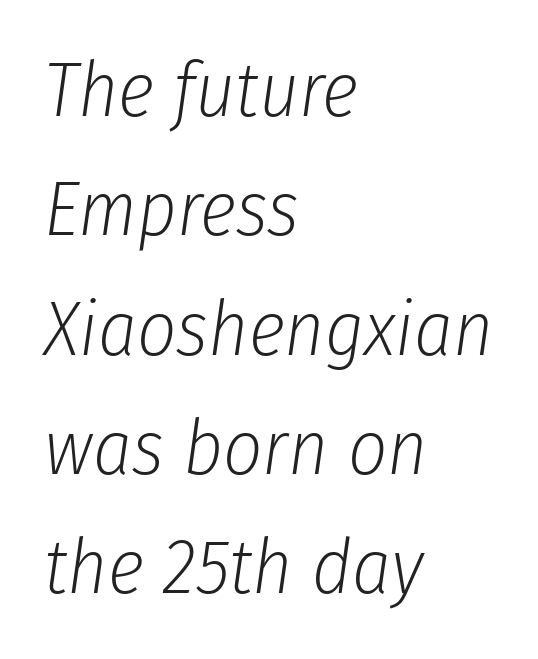
The image shows 77 px light, condensed type, italic (leaning right); set left-aligned, normal line spacing (1.55x), normal letter spacing, not underlined; low stroke contrast and a medium x-height.
